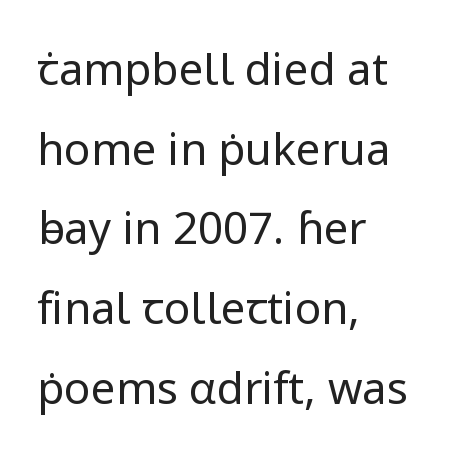
{"serif": "no", "italic": "no", "bold": "no", "weight": "regular", "width": "normal", "stroke_contrast": "low", "x_height": "medium", "monospaced": "no", "underline": "no", "align": "left", "line_spacing_ratio": 1.81, "letter_spacing": "normal", "letter_spacing_em": 0.0, "glyph_px": 44}
